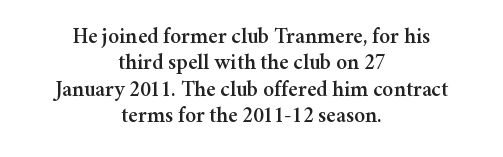
The image shows 22 px text type, upright; set centered, line spacing 1.2x, normal letter spacing, not underlined.
